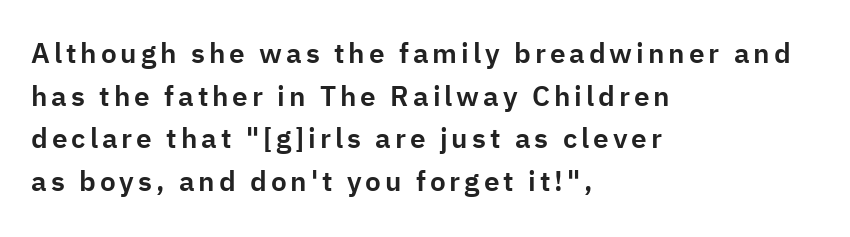
Varying glyph widths throughout — classic text-font behaviour. Italic? Not at all — the glyphs are vertical. Is this a sans? Yes — the strokes have no serifs. Glance below the letters and you will spot only blank space.
